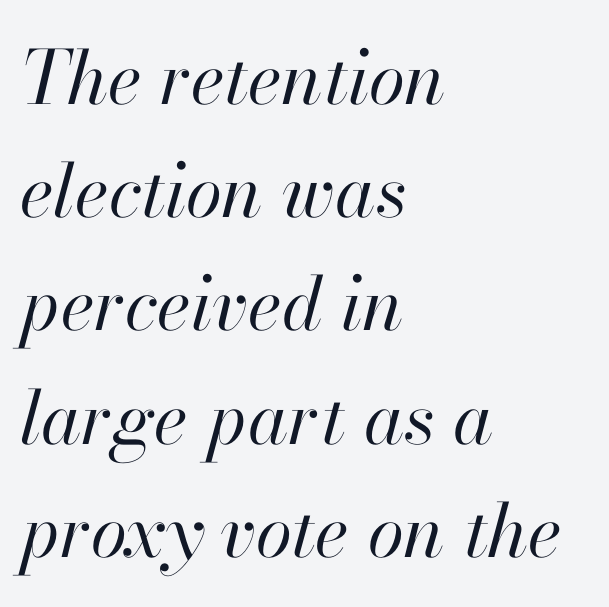
The image shows 74 px regular-weight type, italic (leaning right); set left-aligned, normal line spacing (1.53x), normal letter spacing, not underlined; high stroke contrast and a small x-height.
